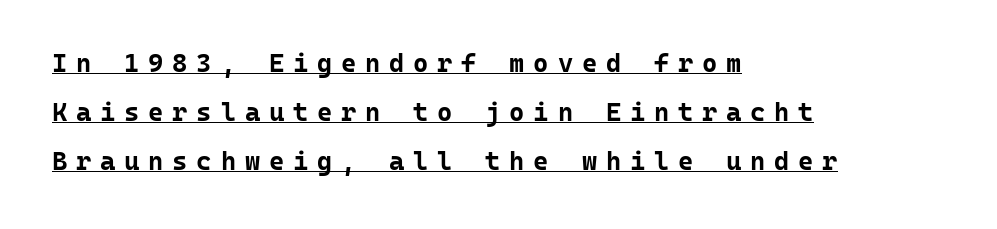
In CSS terms this would be text-align: left. Heavy, bold letterforms. In terms of letterspacing, this is a distinctly airy, spread setting. The lettering is marked with a stroke running underneath it.
